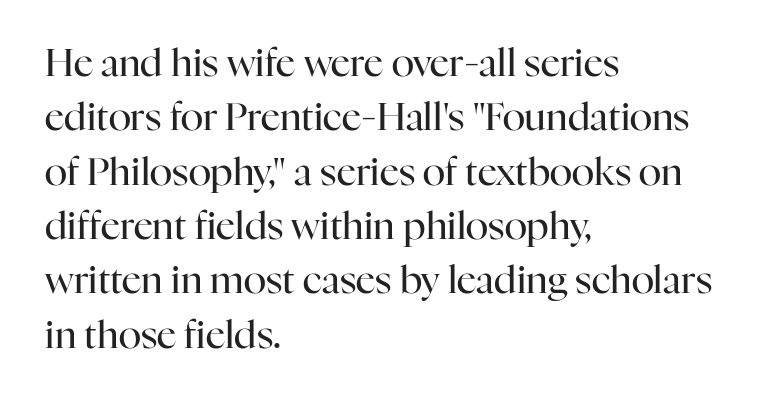
Q: Is the text bold? A: No.
Q: Is the text italic (slanted)? A: No, it is upright.
Q: Is the typeface a serif or a sans-serif typeface? A: Serif.
Q: Is the text underlined? A: No.
Q: How is the paragraph aligned? A: Left-aligned.
Q: Is the spacing between letters normal or unusually wide? A: Normal.
Q: Is the spacing between lines tight, normal or loose? A: Normal.
Q: Width (condensed, normal, or wide)? A: Normal.
Q: Stroke contrast? A: High.
Q: x-height? A: Medium.
Q: Monospaced? A: No.
